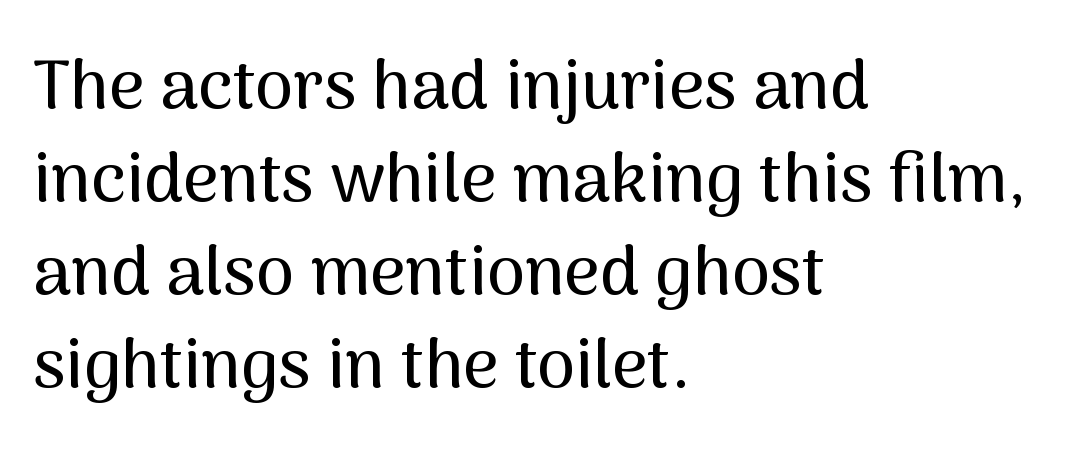
Q: Is the text italic (slanted)? A: No, it is upright.
Q: Is the typeface a serif or a sans-serif typeface? A: Sans-serif.
Q: Is the text underlined? A: No.
Q: How is the paragraph aligned? A: Left-aligned.
Q: Is the spacing between letters normal or unusually wide? A: Normal.
Q: Is the spacing between lines tight, normal or loose? A: Normal.
Q: Width (condensed, normal, or wide)? A: Normal.
Q: Stroke contrast? A: Medium.
Q: x-height? A: Medium.
Q: Monospaced? A: No.
